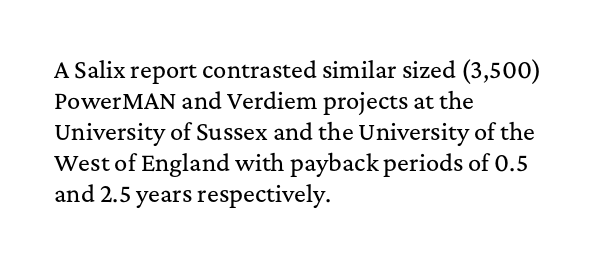
The image shows 22 px text type, upright; set left-aligned, normal line spacing (1.41x), normal letter spacing, not underlined.
